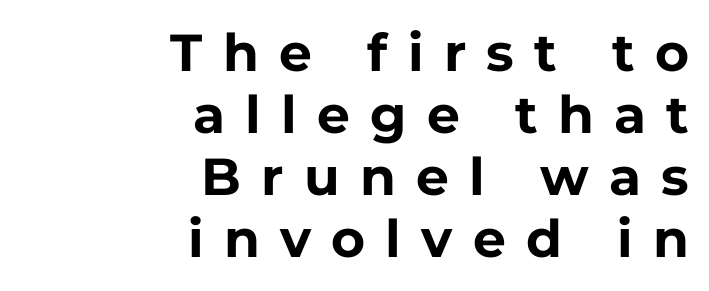
{"serif": "no", "italic": "no", "bold": "yes", "weight": "bold", "width": "normal", "stroke_contrast": "low", "x_height": "medium", "monospaced": "no", "underline": "no", "align": "right", "line_spacing_ratio": 1.19, "letter_spacing": "wide", "letter_spacing_em": 0.39, "glyph_px": 52}
